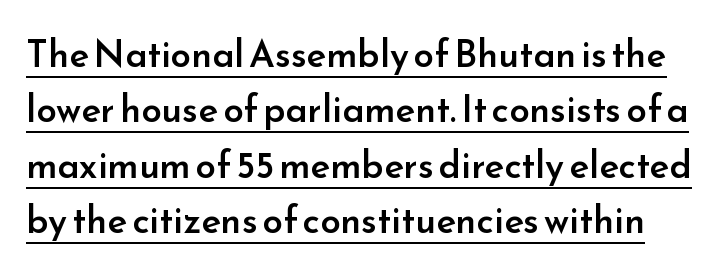
Italic: no, the glyphs are upright roman. Check the space under the baseline: a stroke is drawn there. Vertically, the passage feels balanced, rows spaced as you'd expect. Nobody touched the tracking dial on this one. What weight is shown? A semibold, between regular and bold. The rendering uses natural spacing where letterforms have individual widths.
